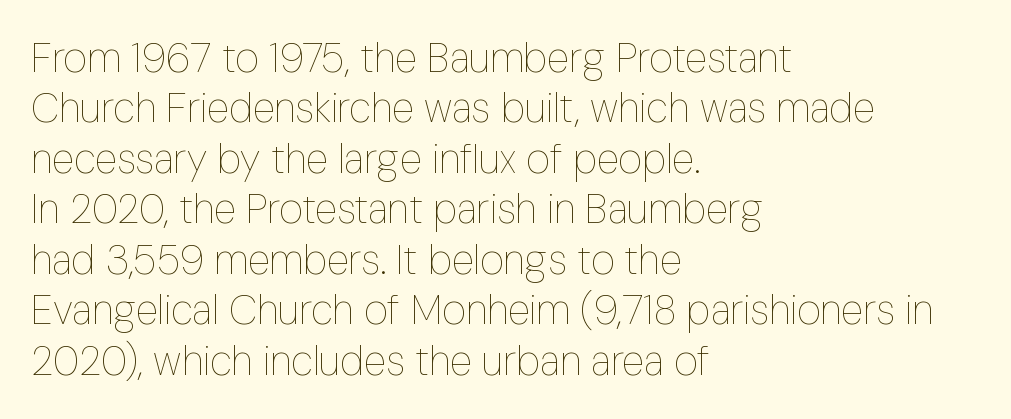
Is there any slant? The stems are plumb. Letter spacing: default. The passage shown is typed in a proportional face where columns would drift. Alignment: flush left. Stems here are at most as thick as an everyday book face. No word sits above an underline.
